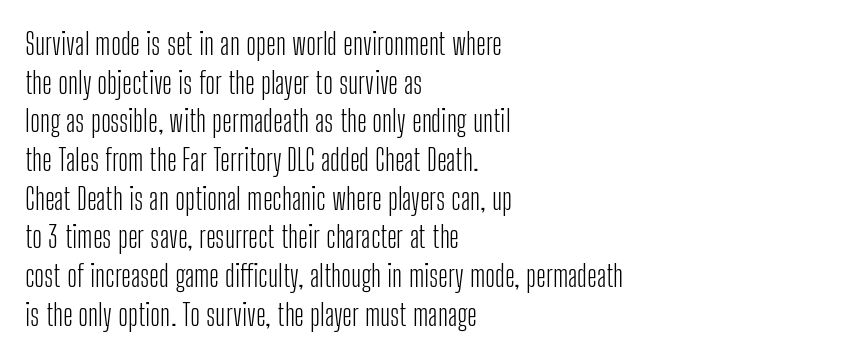
{"serif": "no", "italic": "no", "bold": "no", "weight": "light", "width": "condensed", "stroke_contrast": "low", "x_height": "medium", "monospaced": "no", "underline": "no", "align": "left", "line_spacing": "normal", "line_spacing_ratio": 1.29, "letter_spacing": "normal", "letter_spacing_em": 0.0, "glyph_px": 30}
